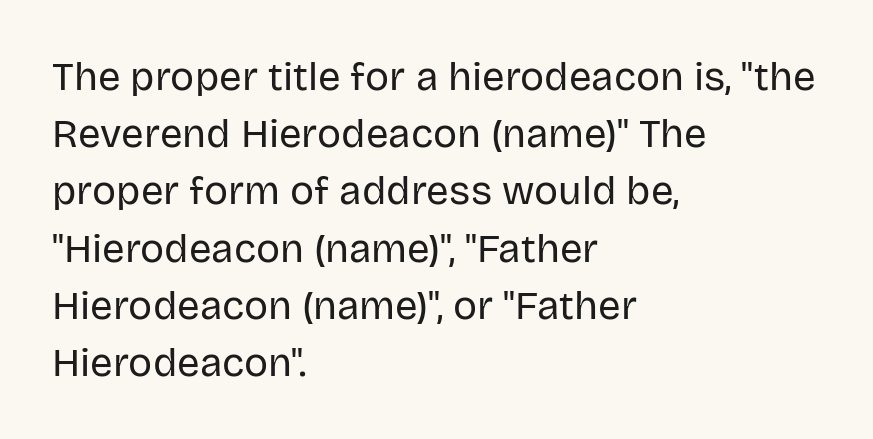
Proportional: the letters do not fall into vertical columns. Short note: letters normally spaced. Which margin do the lines hug? The left one — the right edge is uneven. The axis of the letterforms is exactly vertical. The passage shown is not underscored anywhere.
